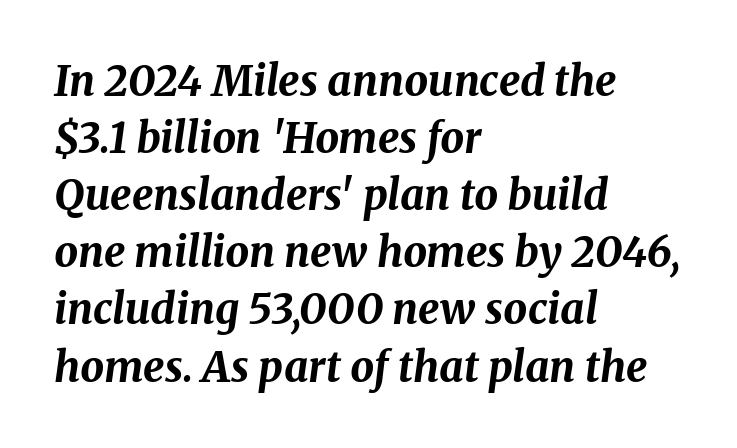
{"italic": "yes", "lean": "right", "slant_degrees": 8, "bold": "yes", "weight": "bold", "width": "normal", "stroke_contrast": "medium", "x_height": "medium", "monospaced": "no", "underline": "no", "align": "left", "line_spacing": "normal", "line_spacing_ratio": 1.36, "letter_spacing": "normal", "letter_spacing_em": 0.0, "glyph_px": 42}
